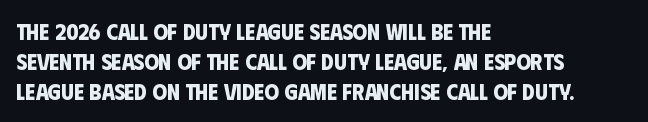
{"bold": "yes", "underline": "no", "align": "left", "line_spacing": "normal", "line_spacing_ratio": 1.31, "letter_spacing": "normal", "letter_spacing_em": 0.0, "glyph_px": 23}
